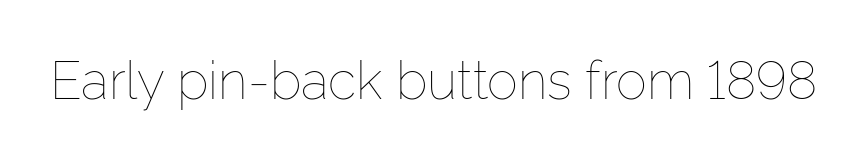
Q: Is the text bold? A: No.
Q: Is the text italic (slanted)? A: No, it is upright.
Q: Is the text underlined? A: No.
Q: Is the spacing between letters normal or unusually wide? A: Normal.
Q: Width (condensed, normal, or wide)? A: Normal.
Q: Stroke contrast? A: Low.
Q: x-height? A: Medium.
Q: Monospaced? A: No.
